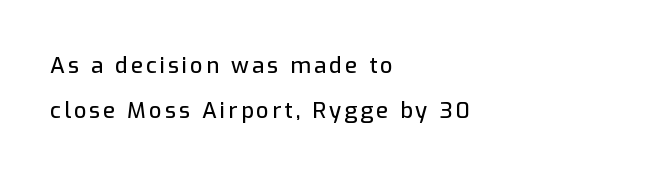
{"italic": "no", "underline": "no", "align": "left", "line_spacing": "loose", "line_spacing_ratio": 2.04, "glyph_px": 22}
